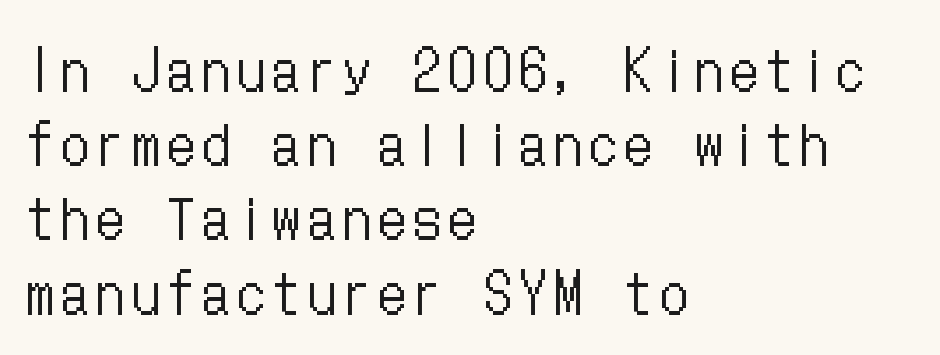
A light-to-regular cut is what we see here. The baseline area is clear. Upright lettering throughout. The space between consecutive lines is moderate. Where is the straight margin? On the left.
